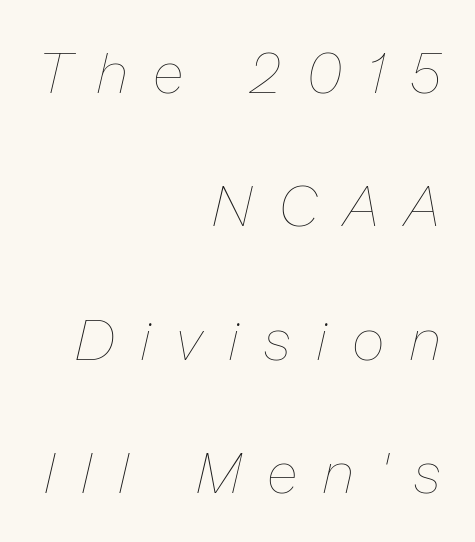
{"italic": "yes", "lean": "right", "slant_degrees": 13, "bold": "no", "weight": "thin", "width": "normal", "stroke_contrast": "low", "x_height": "medium", "monospaced": "no", "underline": "no", "align": "right", "line_spacing": "loose", "line_spacing_ratio": 2.34, "letter_spacing": "wide", "letter_spacing_em": 0.47, "glyph_px": 57}
